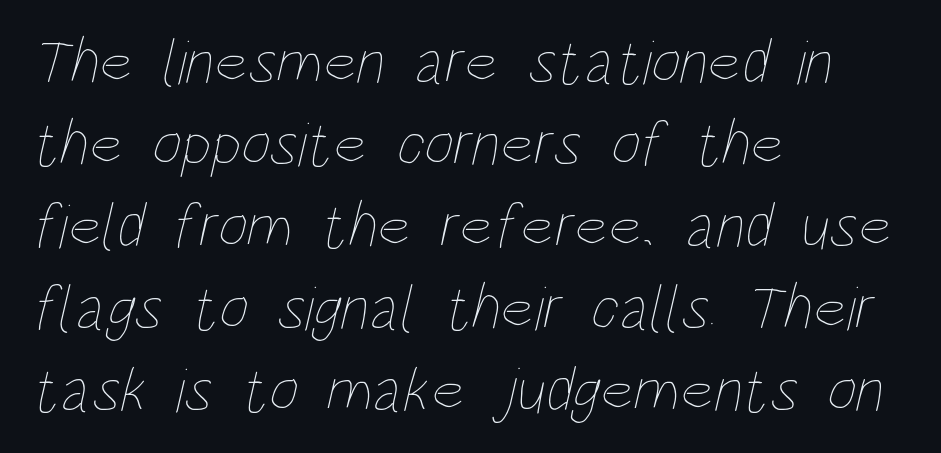
The image shows 64 px thin, condensed type; set left-aligned, normal line spacing (1.28x), normal letter spacing, not underlined; low stroke contrast and a large x-height.
